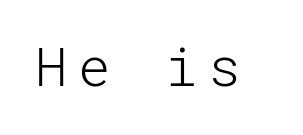
{"serif": "no", "italic": "no", "bold": "no", "weight": "light", "width": "normal", "stroke_contrast": "low", "x_height": "medium", "underline": "no", "letter_spacing": "wide", "letter_spacing_em": 0.2, "glyph_px": 54}
